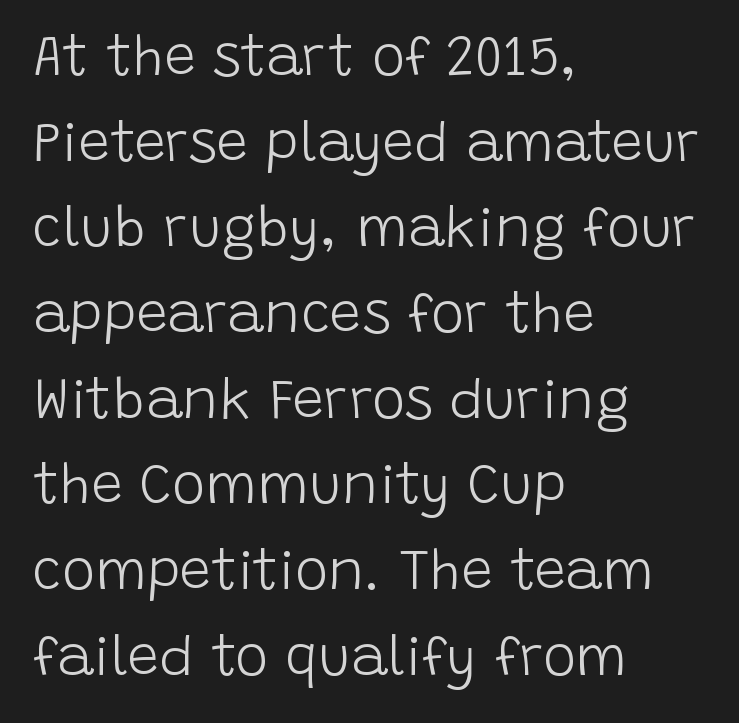
Honestly, the letter spacing is just normal — you wouldn't notice it. Is there any slant? The stems are plumb. Letters rest on an invisible, unmarked baseline. Layout note: lines flush left.
